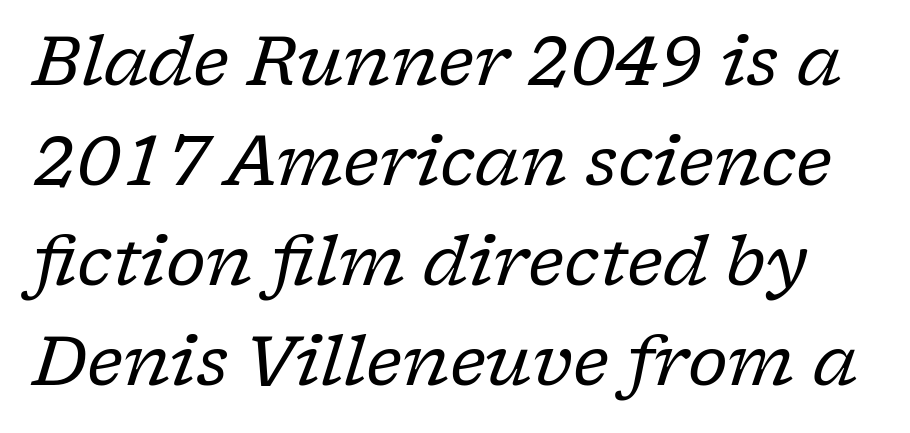
Q: Is the text bold? A: No.
Q: Is the text italic (slanted)? A: Yes, it leans right by about 17 degrees.
Q: Is the typeface a serif or a sans-serif typeface? A: Serif.
Q: Is the text underlined? A: No.
Q: Is the spacing between letters normal or unusually wide? A: Normal.
Q: Is the spacing between lines tight, normal or loose? A: Normal.
Q: Width (condensed, normal, or wide)? A: Normal.
Q: Stroke contrast? A: Low.
Q: x-height? A: Medium.
Q: Monospaced? A: No.
